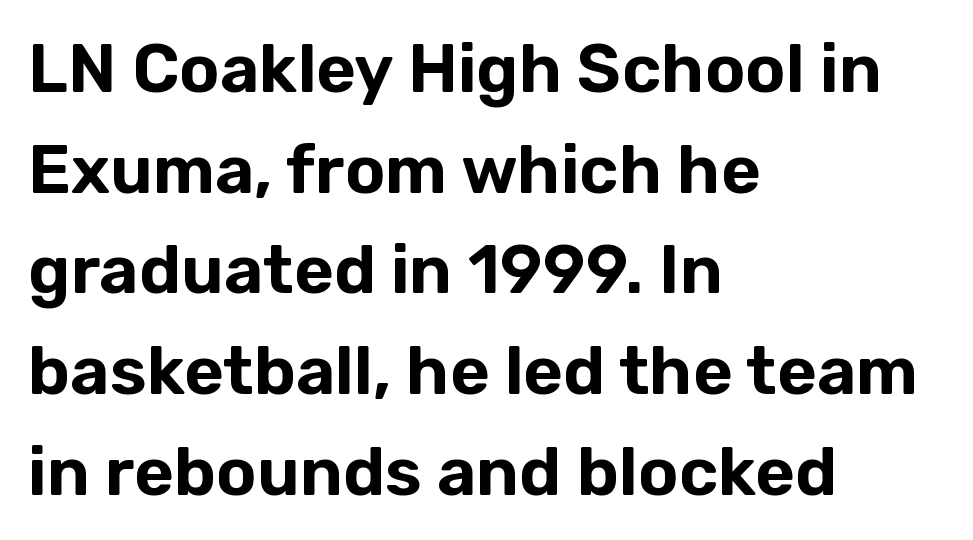
Here the designer chose a conventional face with non-uniform glyph widths. Grotesque or geometric, the face here clearly has no serifs. These lines are set flush left with a ragged right edge. The typography opts for an upright posture over an oblique one.
